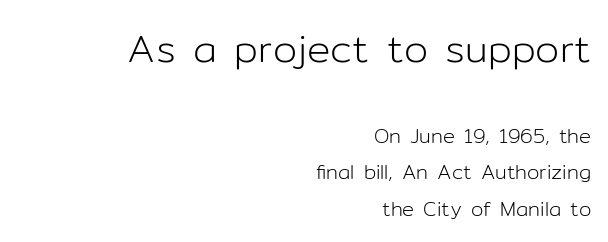
The font family rendered here belongs to the sans-serif group. Varying glyph widths throughout — classic text-font behaviour. Decoration check: the copy has no underline. Is there any slant? The stems are plumb. The horizontal fit of the characters is conventional and even. Top chunk: large. Bottom chunk: small.
